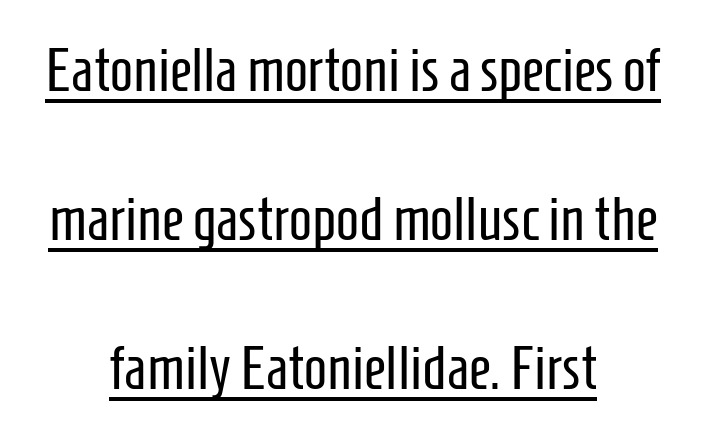
The image shows 61 px regular-weight, condensed sans-serif type, upright; set centered, loose line spacing (2.44x), normal letter spacing, underlined; low stroke contrast and a medium x-height.
